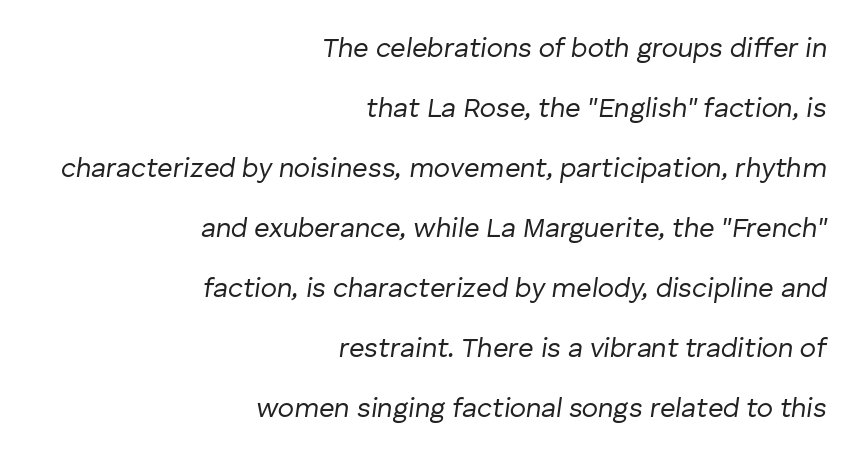
Q: Is the text bold? A: No.
Q: Is the text italic (slanted)? A: Yes, it leans right by about 8 degrees.
Q: Is the text underlined? A: No.
Q: How is the paragraph aligned? A: Right-aligned.
Q: Is the spacing between letters normal or unusually wide? A: Normal.
Q: Is the spacing between lines tight, normal or loose? A: Loose.
